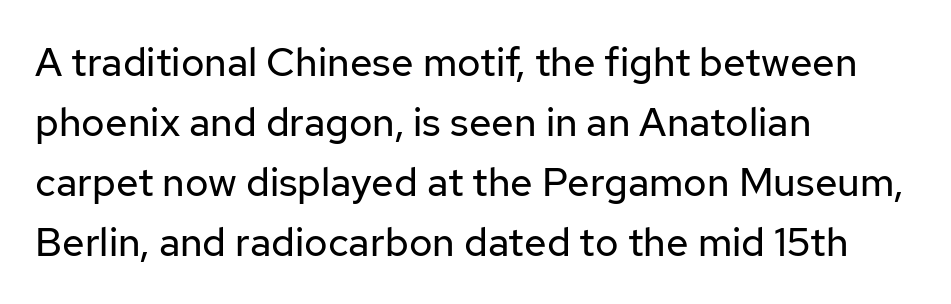
This sample has the flowing, uneven cadence of proportional lettering. Look at the bottom of the vertical strokes: they stop flat, with no serifs. Check the space under the baseline: it is left empty. Tracking value appears to be zero — textbook default spacing. Tall strokes in this sample are plumb rather than angled.
